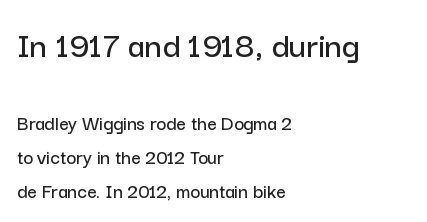
The image shows 37 px sans-serif type, upright; set left-aligned, normal line spacing (1.62x), normal letter spacing, not underlined; the first (top) block is 1.76x larger; low stroke contrast and a medium x-height.
